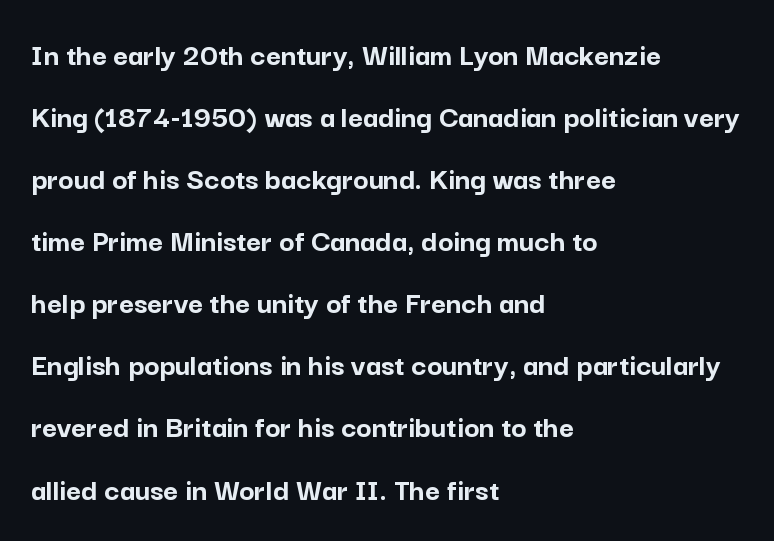
Looks like regular typesetting: each glyph gets only the width it needs. Unmarked baselines from the first word to the last. This block would shrink considerably if given ordinary leading; it's expanded now. The lines in this sample share a left origin and differ only in where they stop.
